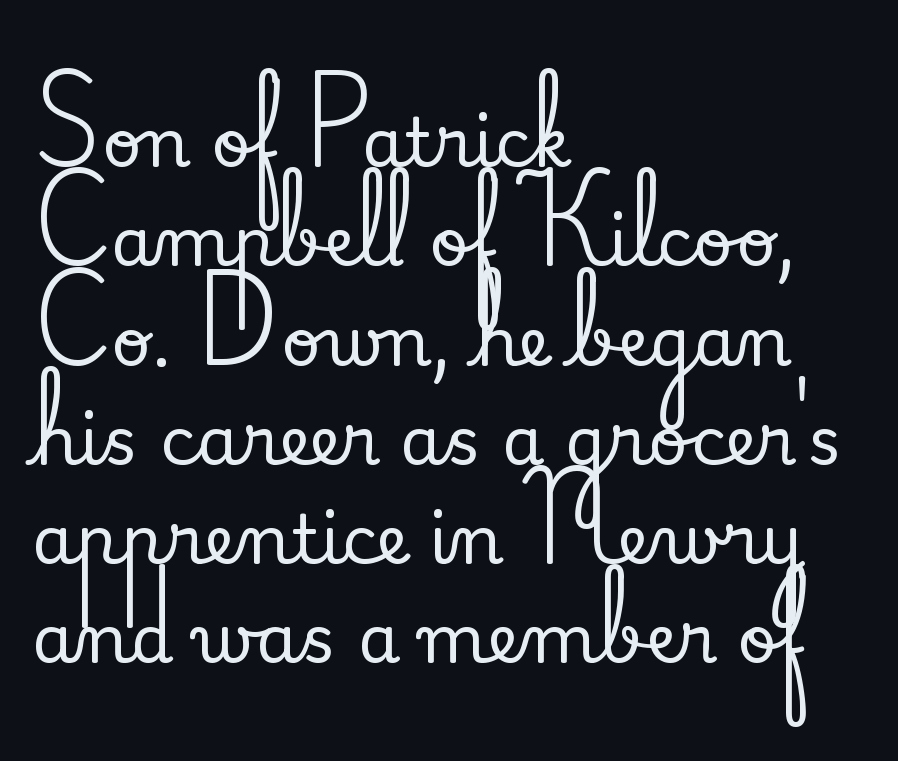
{"serif": "yes", "italic": "no", "width": "normal", "stroke_contrast": "medium", "x_height": "small", "monospaced": "no", "underline": "no", "align": "left", "line_spacing": "normal", "line_spacing_ratio": 1.46, "letter_spacing": "normal", "letter_spacing_em": 0.0, "glyph_px": 68}
